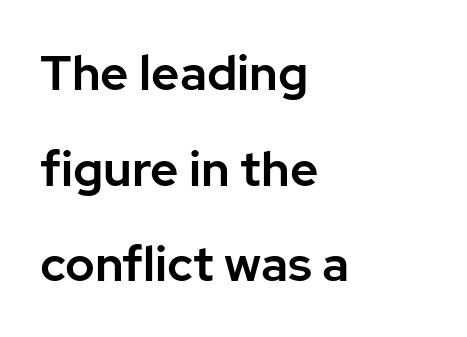
The image shows 49 px sans-serif type, upright; set left-aligned, loose line spacing (1.95x), normal letter spacing, not underlined; low stroke contrast and a medium x-height.
